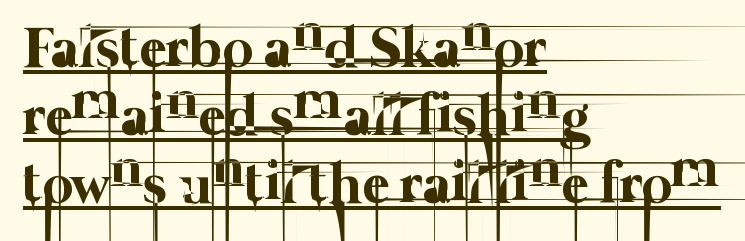
Q: Is the text bold? A: No.
Q: Is the text underlined? A: Yes.
Q: How is the paragraph aligned? A: Left-aligned.
Q: Is the spacing between letters normal or unusually wide? A: Normal.
Q: Width (condensed, normal, or wide)? A: Normal.
Q: Stroke contrast? A: Low.
Q: x-height? A: Medium.
Q: Monospaced? A: No.
